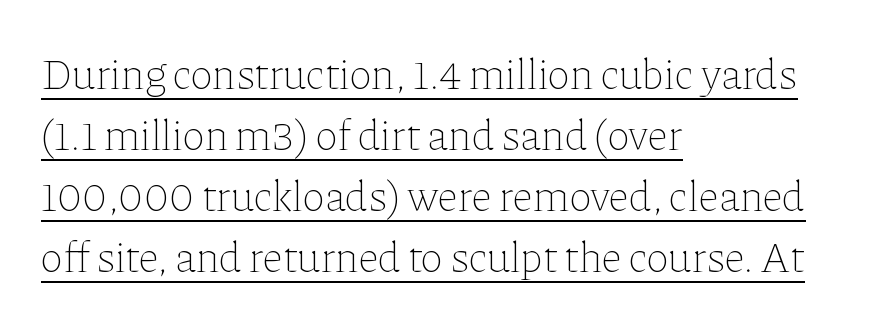
The image shows 43 px thin type, upright; set left-aligned, normal line spacing (1.42x), normal letter spacing, underlined; low stroke contrast and a medium x-height.
